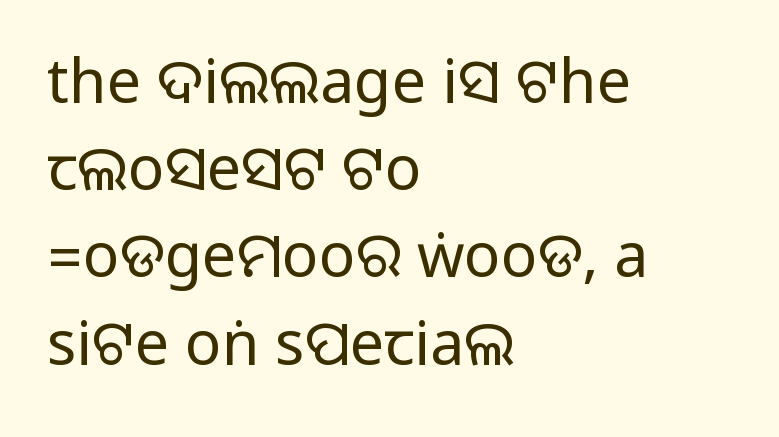
The image shows 61 px sans-serif type, upright; set left-aligned, normal line spacing (1.43x), normal letter spacing, not underlined; medium stroke contrast.
